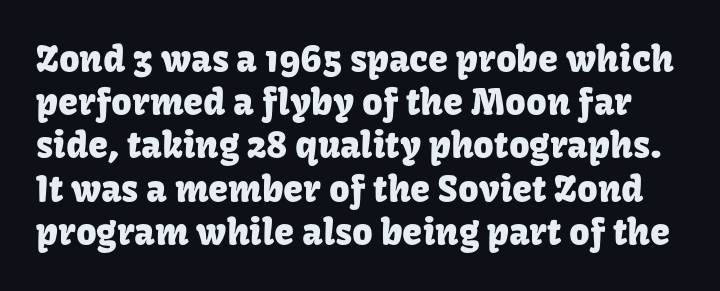
Q: Is the text italic (slanted)? A: No, it is upright.
Q: Is the typeface a serif or a sans-serif typeface? A: Sans-serif.
Q: Is the text underlined? A: No.
Q: Is the spacing between letters normal or unusually wide? A: Normal.
Q: Width (condensed, normal, or wide)? A: Normal.
Q: Stroke contrast? A: Low.
Q: x-height? A: Medium.
Q: Monospaced? A: No.
